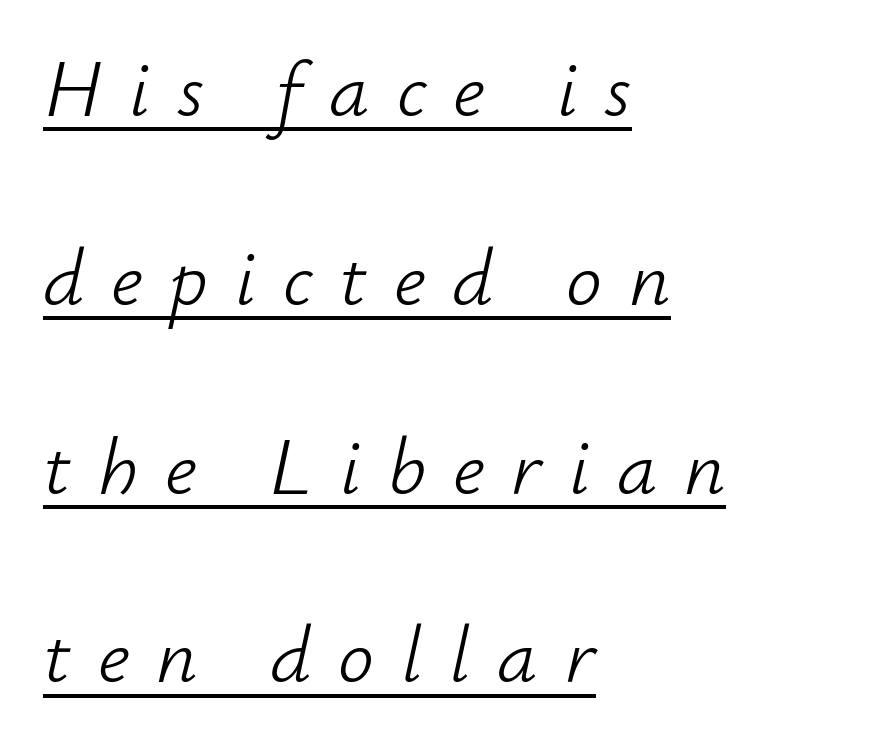
The image shows 80 px light type, italic (leaning right); set left-aligned, loose line spacing (2.36x), unusually wide letter spacing (+0.34 em), underlined; low stroke contrast and a small x-height.
